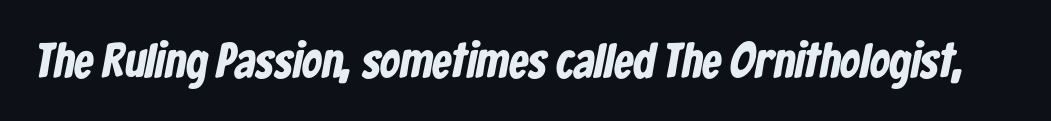
Q: Is the text bold? A: Yes.
Q: Is the typeface a serif or a sans-serif typeface? A: Sans-serif.
Q: Is the text underlined? A: No.
Q: Is the spacing between letters normal or unusually wide? A: Normal.
Q: Width (condensed, normal, or wide)? A: Condensed.
Q: Stroke contrast? A: Low.
Q: x-height? A: Medium.
Q: Monospaced? A: No.
